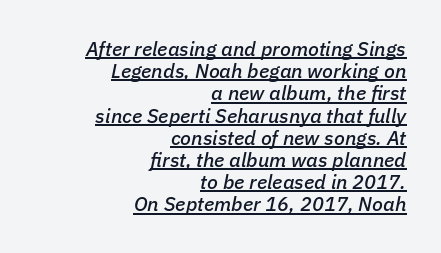
The image shows 20 px text type, italic (leaning right); set right-aligned, tight line spacing (1.11x), normal letter spacing, underlined.
